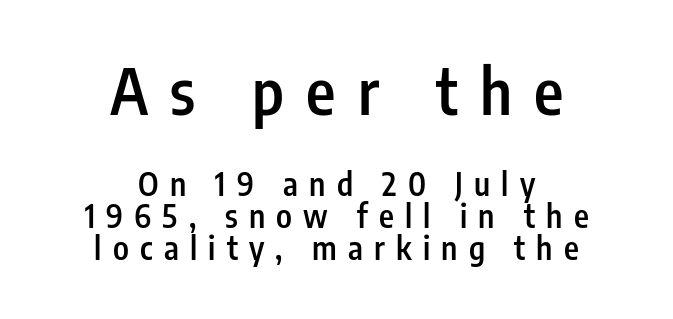
{"serif": "no", "italic": "no", "bold": "semi", "weight": "semibold", "width": "condensed", "stroke_contrast": "low", "x_height": "medium", "monospaced": "no", "underline": "no", "align": "center", "line_spacing": "tight", "line_spacing_ratio": 1.0, "letter_spacing": "wide", "letter_spacing_em": 0.35, "larger_block": "first", "size_ratio": 1.97, "glyph_px": 63}
